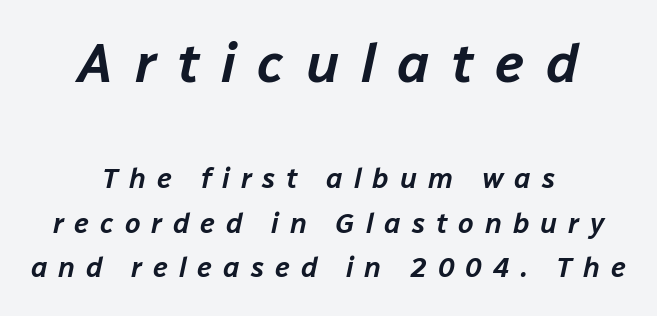
Q: Is the text italic (slanted)? A: Yes, it leans right by about 12 degrees.
Q: Is the text underlined? A: No.
Q: How is the paragraph aligned? A: Centered.
Q: Is the spacing between letters normal or unusually wide? A: Unusually wide.
Q: Is the spacing between lines tight, normal or loose? A: Normal.
Q: Which block of text is set in a larger size, the first (top) or the second (bottom)? A: The first (top) one.
Q: Width (condensed, normal, or wide)? A: Normal.
Q: Stroke contrast? A: Low.
Q: x-height? A: Medium.
Q: Monospaced? A: No.
